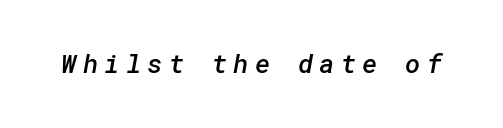
The rendering uses a semibold face; strokes are thickened but not to full bold. A bare baseline throughout the passage. Observe the wide spacing: letters keep a clear distance from each other.
